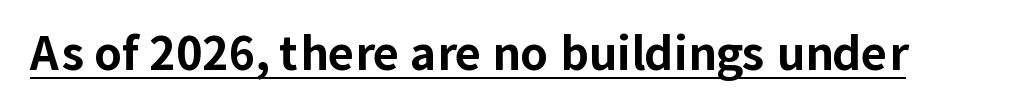
Q: Is the text bold? A: Yes.
Q: Is the text italic (slanted)? A: No, it is upright.
Q: Is the typeface a serif or a sans-serif typeface? A: Sans-serif.
Q: Is the text underlined? A: Yes.
Q: Is the spacing between letters normal or unusually wide? A: Normal.
Q: Width (condensed, normal, or wide)? A: Normal.
Q: Stroke contrast? A: Low.
Q: x-height? A: Medium.
Q: Monospaced? A: No.
